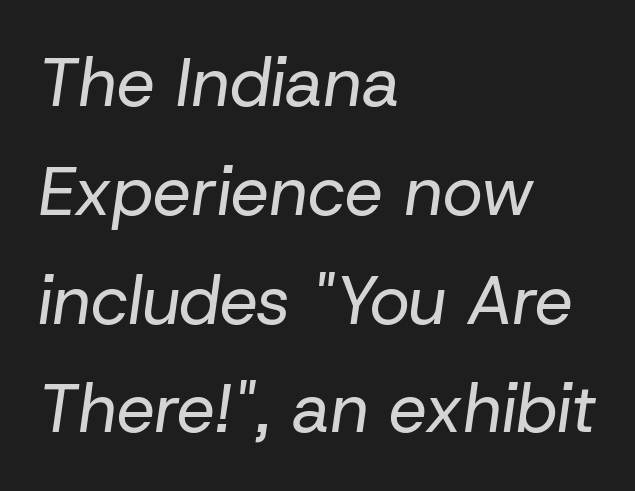
The image shows 68 px regular-weight type, italic (leaning right); set left-aligned, normal line spacing (1.6x), normal letter spacing, not underlined; low stroke contrast and a medium x-height.
